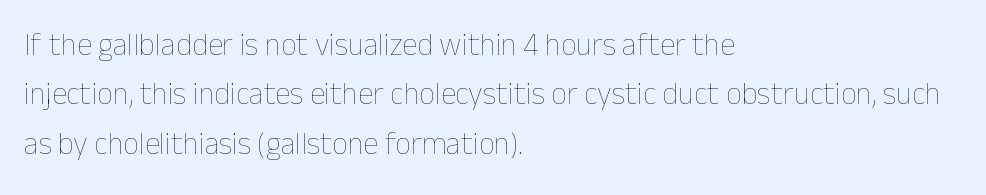
Q: Is the text bold? A: No.
Q: Is the text italic (slanted)? A: No, it is upright.
Q: Is the text underlined? A: No.
Q: How is the paragraph aligned? A: Left-aligned.
Q: Is the spacing between letters normal or unusually wide? A: Normal.
Q: Is the spacing between lines tight, normal or loose? A: Normal.
Q: Width (condensed, normal, or wide)? A: Normal.
Q: Stroke contrast? A: Low.
Q: x-height? A: Medium.
Q: Monospaced? A: No.
